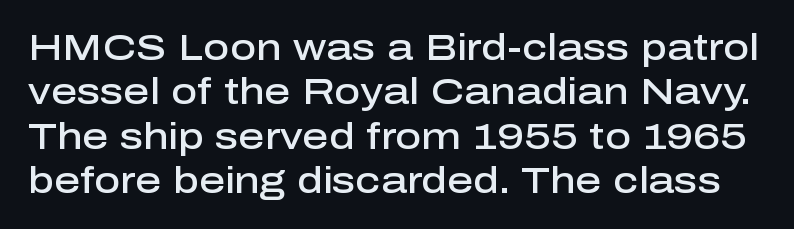
Q: Is the text bold? A: Semi-bold.
Q: Is the text italic (slanted)? A: No, it is upright.
Q: Is the typeface a serif or a sans-serif typeface? A: Sans-serif.
Q: Is the text underlined? A: No.
Q: Is the spacing between letters normal or unusually wide? A: Normal.
Q: Width (condensed, normal, or wide)? A: Normal.
Q: Stroke contrast? A: Low.
Q: x-height? A: Medium.
Q: Monospaced? A: No.
